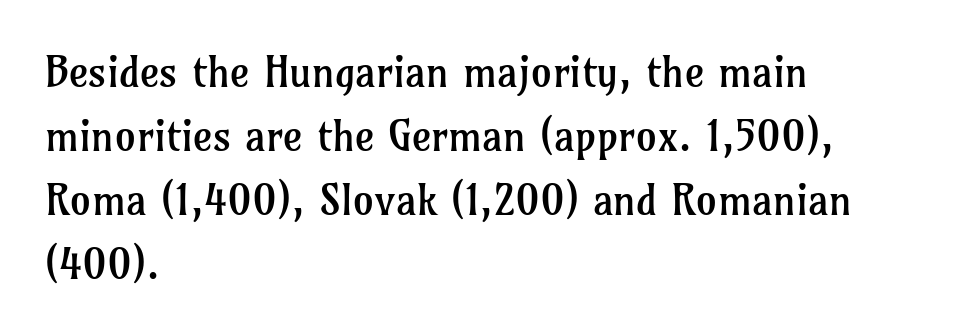
The face used here is rendered with its standard letterfit. This rendering employs a face with finishing strokes, i.e., a serif. When letters stand straight like this, we call the style roman or upright. The space directly below the letters is spotless. Where is the straight margin? On the left. Evenly set lines give the paragraph a standard silhouette.
